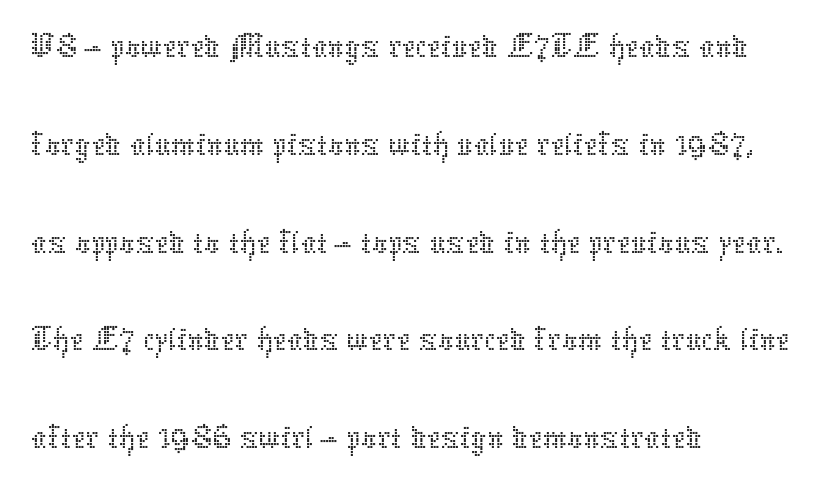
Beneath every word, the page is bare. In terms of letterspacing, this is plain default setting. Leading: standard. No extra ink here — the face is not bold.
